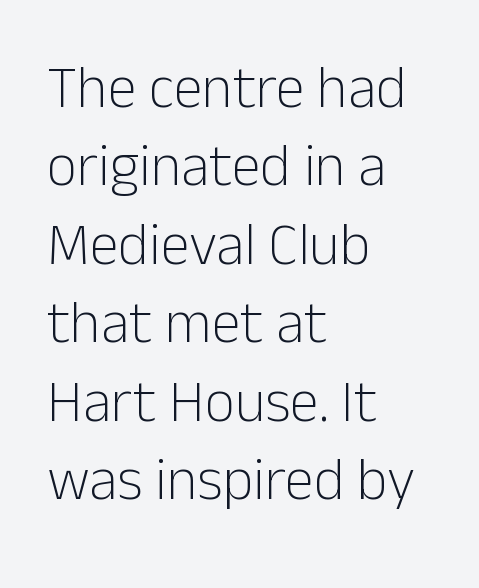
Q: Is the text bold? A: No.
Q: Is the text italic (slanted)? A: No, it is upright.
Q: Is the typeface a serif or a sans-serif typeface? A: Sans-serif.
Q: Is the text underlined? A: No.
Q: How is the paragraph aligned? A: Left-aligned.
Q: Is the spacing between letters normal or unusually wide? A: Normal.
Q: Is the spacing between lines tight, normal or loose? A: Normal.
Q: Width (condensed, normal, or wide)? A: Normal.
Q: Stroke contrast? A: Low.
Q: x-height? A: Medium.
Q: Monospaced? A: No.
